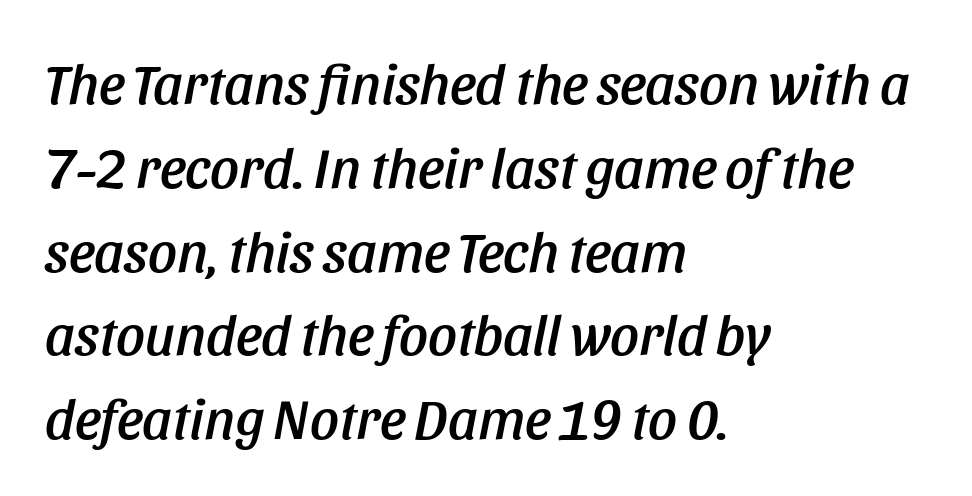
The letters sit at their default tracking, neither squeezed nor spread. Interline gaps are of average width in this sample. The letters are slanted; this is an italic face. Typeset ragged right — the left edge is the straight one. The letters advance in unequal steps, a hallmark of proportional type.
